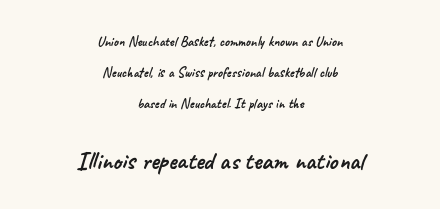
The lines in this sample share a center point and differ in where they start and stop. These two chunks differ in scale, with the bottom chunk taking the larger measure. These lines stand farther apart than default settings would place them. Type without underlining.
